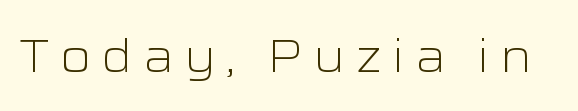
Q: Is the text bold? A: No.
Q: Is the text italic (slanted)? A: No, it is upright.
Q: Is the typeface a serif or a sans-serif typeface? A: Sans-serif.
Q: Is the text underlined? A: No.
Q: Is the spacing between letters normal or unusually wide? A: Unusually wide.
Q: Width (condensed, normal, or wide)? A: Wide.
Q: Stroke contrast? A: Low.
Q: x-height? A: Medium.
Q: Monospaced? A: No.
